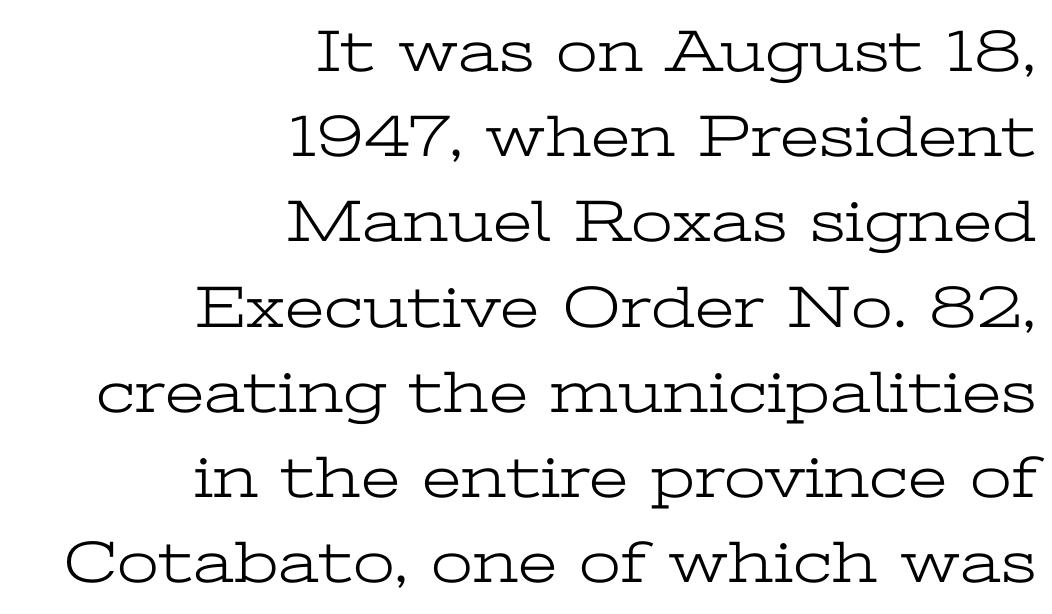
{"serif": "yes", "italic": "no", "bold": "no", "weight": "light", "width": "wide", "stroke_contrast": "low", "x_height": "medium", "monospaced": "no", "underline": "no", "align": "right", "line_spacing": "normal", "line_spacing_ratio": 1.42, "letter_spacing": "normal", "letter_spacing_em": 0.0, "glyph_px": 60}
